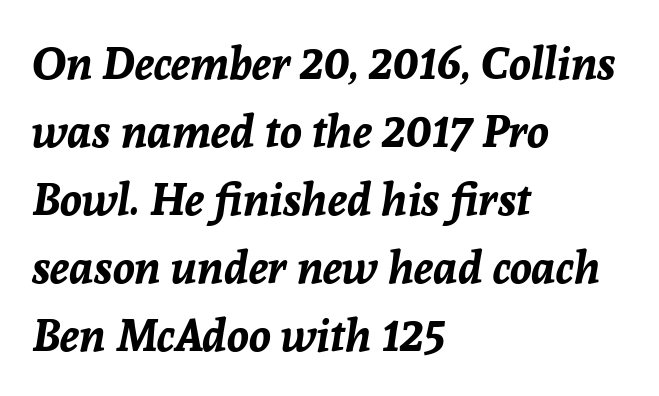
The image shows 45 px bold type, italic (leaning right); set left-aligned, normal line spacing (1.51x), normal letter spacing, not underlined; low stroke contrast and a medium x-height.
